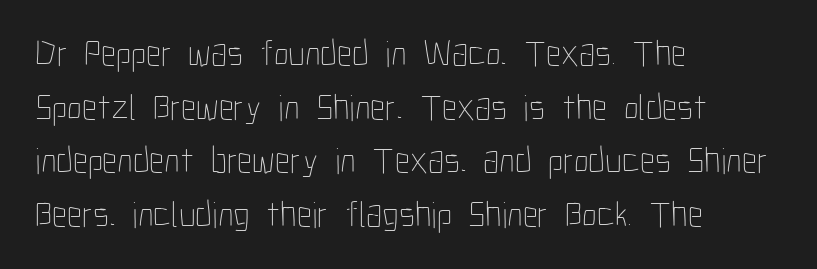
Q: Is the text bold? A: No.
Q: Is the text italic (slanted)? A: No, it is upright.
Q: Is the text underlined? A: No.
Q: How is the paragraph aligned? A: Left-aligned.
Q: Is the spacing between letters normal or unusually wide? A: Normal.
Q: Is the spacing between lines tight, normal or loose? A: Normal.
Q: Width (condensed, normal, or wide)? A: Condensed.
Q: Stroke contrast? A: Low.
Q: x-height? A: Medium.
Q: Monospaced? A: No.
